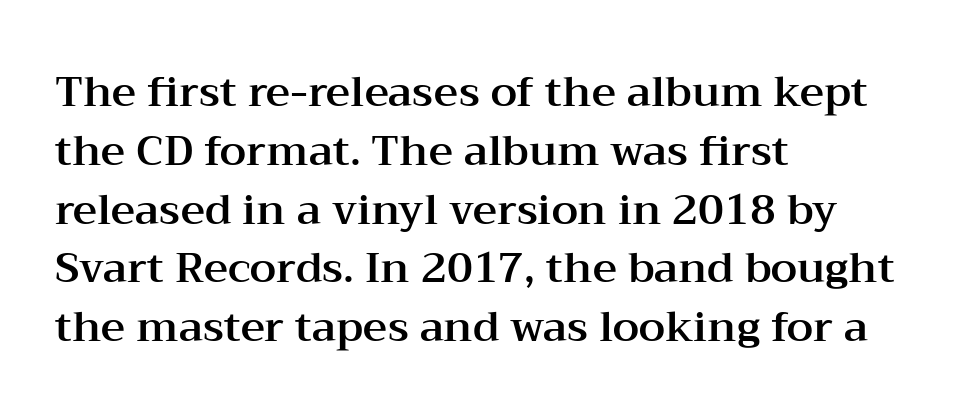
The ragged edge is on the right, which tells us the setting is flush left. The letterforms sit shoulder to shoulder at normal distance. Whoever set this chose a conventional vertical rhythm. Posture: vertical.
